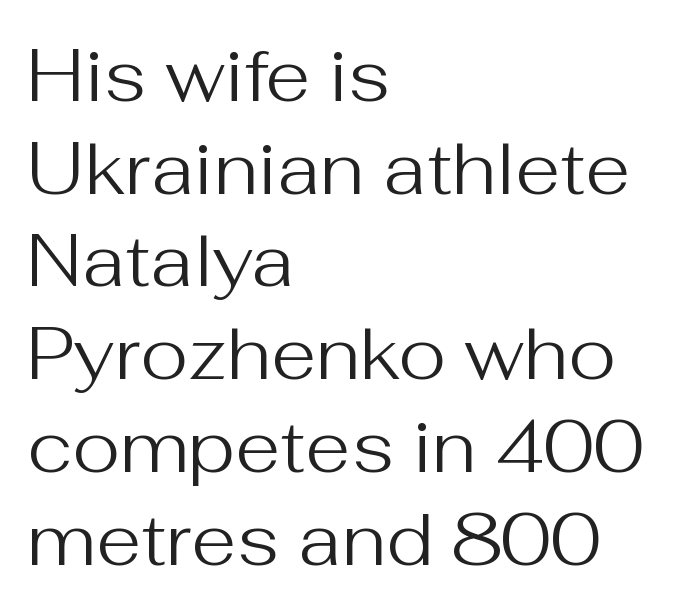
How are the letters spaced? Ordinarily, with no added tracking. Note the varied advance widths — an 'i' is clearly narrower than an 'm'. The zone under the glyphs is completely vacant. Look at the bottom of the vertical strokes: they stop flat, with no serifs. Reading down the column, the eye jumps a familiar distance to each next line.
